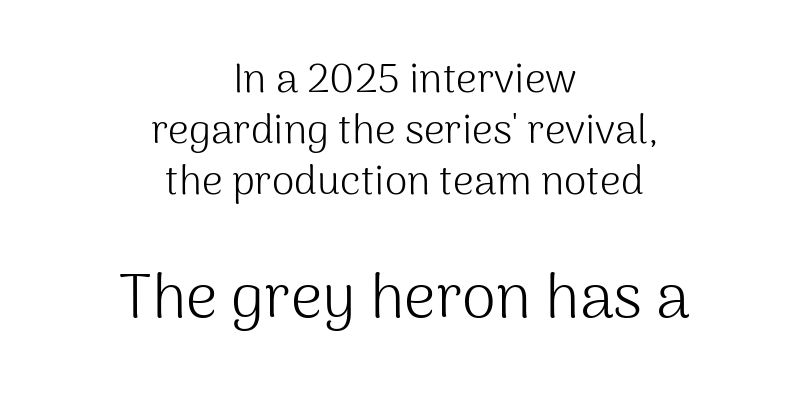
{"serif": "no", "italic": "no", "bold": "no", "weight": "light", "width": "normal", "stroke_contrast": "medium", "x_height": "medium", "monospaced": "no", "underline": "no", "align": "center", "line_spacing_ratio": 1.24, "letter_spacing": "normal", "letter_spacing_em": 0.0, "larger_block": "second", "size_ratio": 1.51, "glyph_px": 62}
